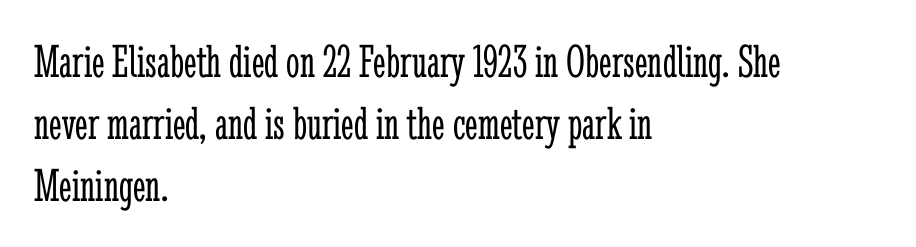
{"serif": "yes", "italic": "no", "bold": "no", "weight": "light", "width": "condensed", "stroke_contrast": "low", "x_height": "medium", "monospaced": "no", "underline": "no", "align": "left", "line_spacing": "normal", "line_spacing_ratio": 1.29, "letter_spacing": "normal", "letter_spacing_em": 0.0, "glyph_px": 48}
